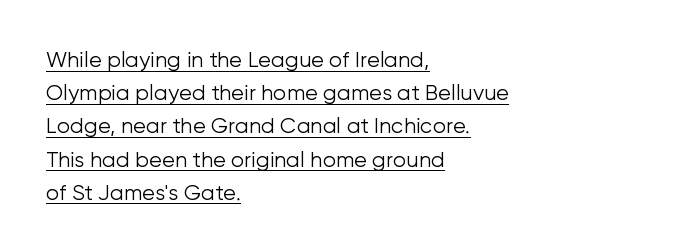
Q: Is the text bold? A: No.
Q: Is the text italic (slanted)? A: No, it is upright.
Q: Is the text underlined? A: Yes.
Q: How is the paragraph aligned? A: Left-aligned.
Q: Is the spacing between letters normal or unusually wide? A: Normal.
Q: Is the spacing between lines tight, normal or loose? A: Normal.
